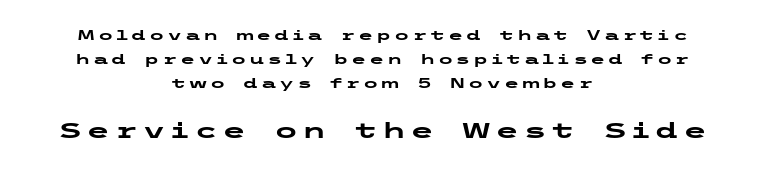
The image shows 22 px bold type, upright; set centered, line spacing 1.73x, not underlined; the second (bottom) block is 1.57x larger.
